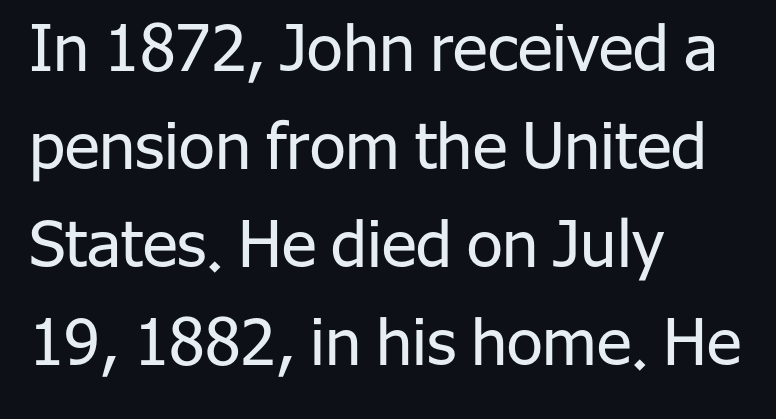
The image shows 65 px regular-weight sans-serif type, upright; set left-aligned, normal line spacing (1.51x), normal letter spacing, not underlined; low stroke contrast and a medium x-height.
